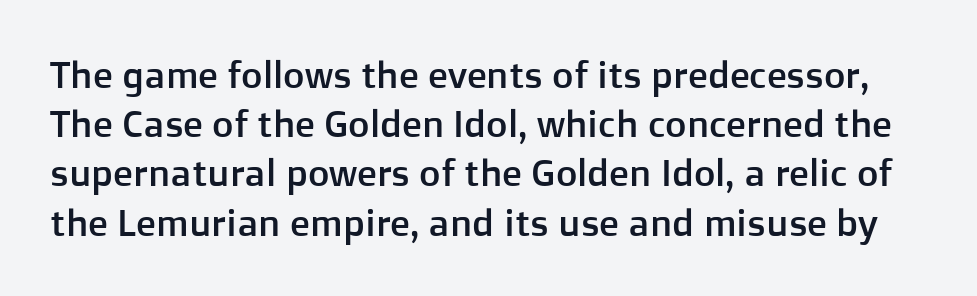
The image shows 37 px sans-serif type, upright; set normal line spacing (1.33x), normal letter spacing, not underlined; low stroke contrast and a medium x-height.
